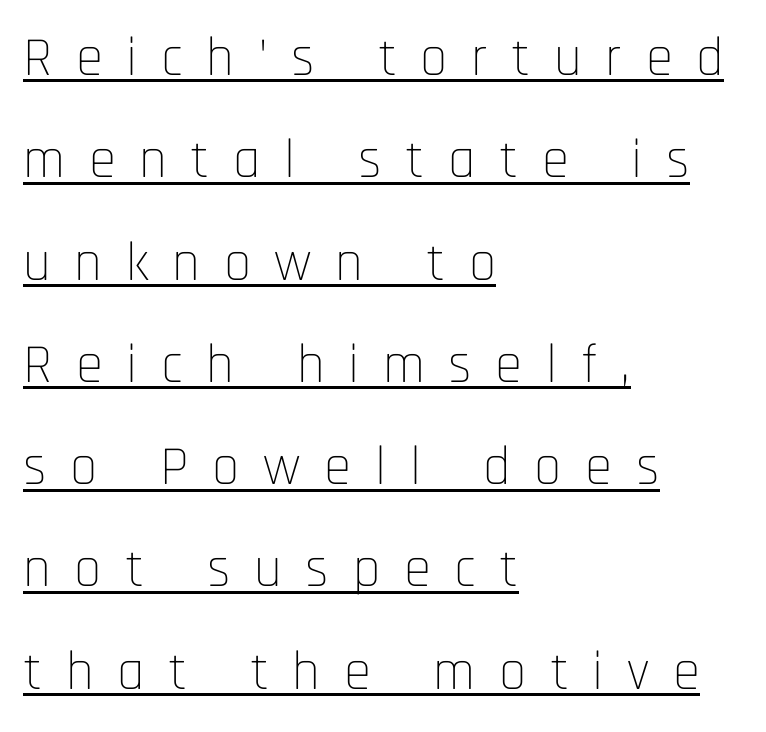
Q: Is the text bold? A: No.
Q: Is the text italic (slanted)? A: No, it is upright.
Q: Is the typeface a serif or a sans-serif typeface? A: Sans-serif.
Q: Is the text underlined? A: Yes.
Q: How is the paragraph aligned? A: Left-aligned.
Q: Is the spacing between letters normal or unusually wide? A: Unusually wide.
Q: Width (condensed, normal, or wide)? A: Condensed.
Q: Stroke contrast? A: Low.
Q: x-height? A: Large.
Q: Monospaced? A: No.
